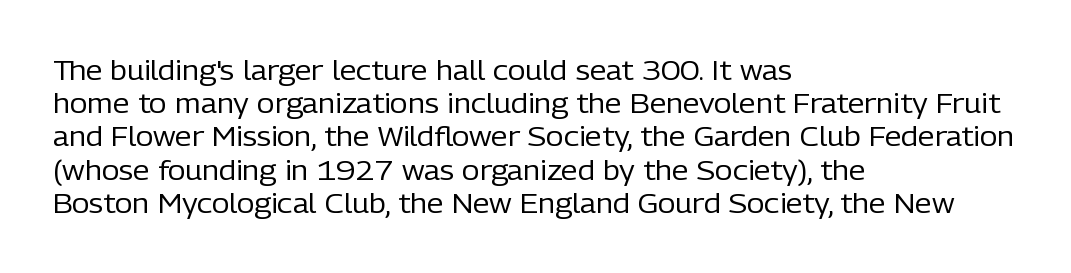
Q: Is the text bold? A: No.
Q: Is the text italic (slanted)? A: No, it is upright.
Q: Is the text underlined? A: No.
Q: How is the paragraph aligned? A: Left-aligned.
Q: Is the spacing between letters normal or unusually wide? A: Normal.
